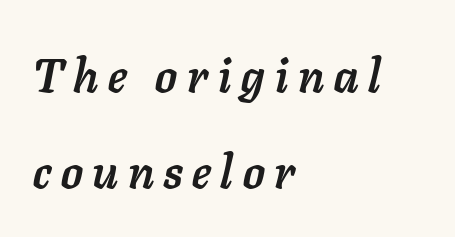
The image shows 47 px semibold type, italic (leaning right); set left-aligned, loose line spacing (2.04x), unusually wide letter spacing (+0.21 em), not underlined; low stroke contrast and a medium x-height.
